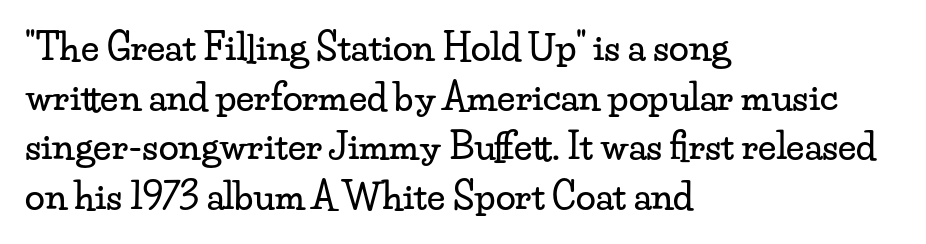
Examine the stroke ends and you'll spot serifs. The paragraph has a hard left edge and a soft right edge. This rendering leaves character spacing at its baseline value. The letters stand straight up with perfectly vertical stems. Notice how descenders clear the ascenders below comfortably — that's standard leading.
